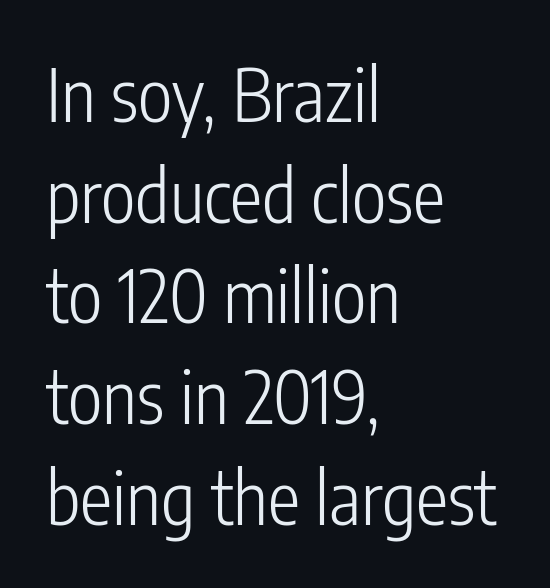
{"serif": "no", "italic": "no", "bold": "no", "weight": "light", "width": "condensed", "stroke_contrast": "low", "x_height": "medium", "monospaced": "no", "underline": "no", "align": "left", "line_spacing": "normal", "line_spacing_ratio": 1.38, "letter_spacing": "normal", "letter_spacing_em": 0.0, "glyph_px": 73}
